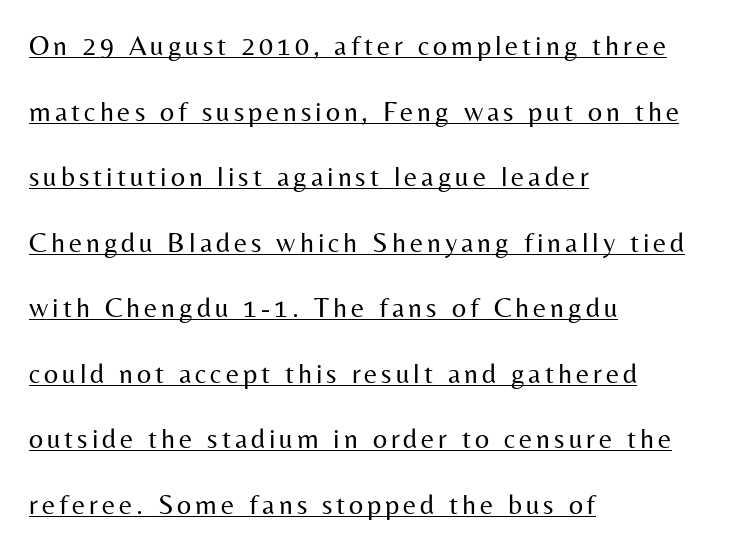
{"serif": "no", "italic": "no", "bold": "no", "weight": "regular", "width": "normal", "stroke_contrast": "medium", "x_height": "medium", "monospaced": "no", "underline": "yes", "align": "left", "line_spacing": "loose", "line_spacing_ratio": 2.34, "glyph_px": 28}
